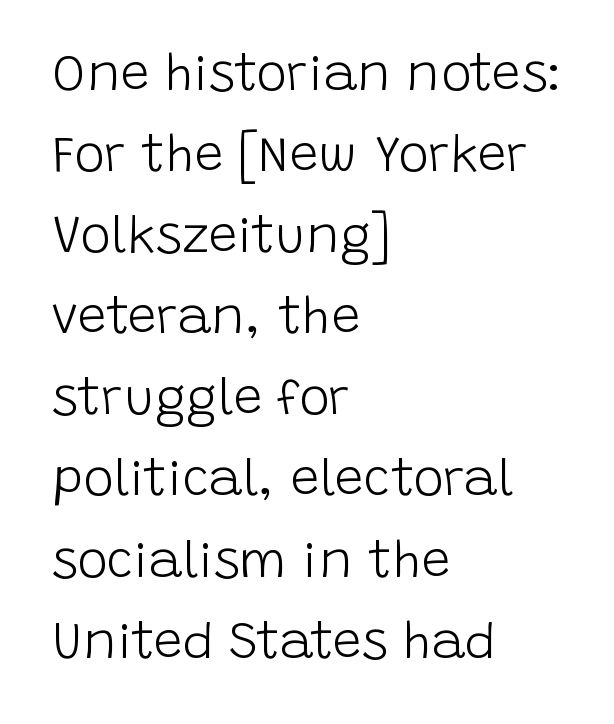
Proportional: the letters do not fall into vertical columns. Stems here are at most as thick as an everyday book face. You could call the tracking neutral — neither tight nor loose. The block of text has a typical density, with ordinary space between rows. Type without underlining.
